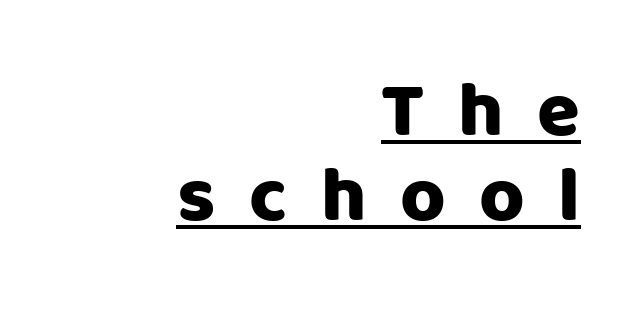
Unlike a traditional serif, this face leaves its strokes unadorned. The rendering uses a small line-height, squeezing the rows. The rendering uses the underline text-decoration. Reading down the block, your eye finds every line finishing at a fixed right position.
